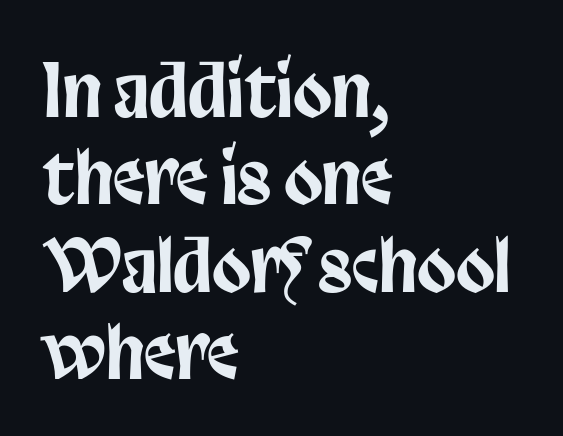
This sample uses an upright cut, with every glyph sitting square on the baseline. The specimen omits any rule beneath the text block's lines. Standard letterfit; no display-style spreading of the glyphs. Visually the block forms a straight wall on the left and a jagged coastline on the right. The face used here is proportionally spaced, like ordinary book or web type. The face used here is a sans, in the tradition of grotesques and geometrics.
